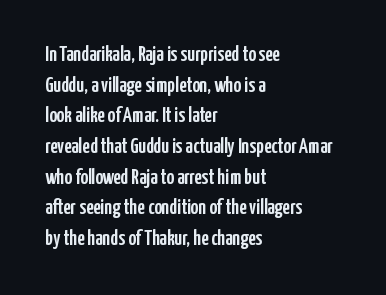
Q: Is the text italic (slanted)? A: No, it is upright.
Q: Is the text underlined? A: No.
Q: How is the paragraph aligned? A: Left-aligned.
Q: Is the spacing between letters normal or unusually wide? A: Normal.
Q: Is the spacing between lines tight, normal or loose? A: Normal.
